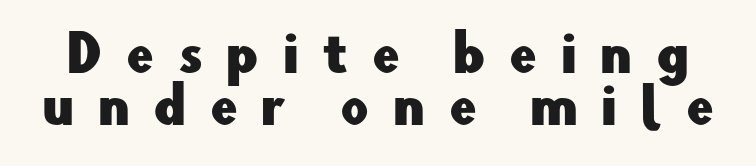
Q: Is the text italic (slanted)? A: No, it is upright.
Q: Is the typeface a serif or a sans-serif typeface? A: Sans-serif.
Q: Is the text underlined? A: No.
Q: Is the spacing between letters normal or unusually wide? A: Unusually wide.
Q: Is the spacing between lines tight, normal or loose? A: Tight.
Q: Width (condensed, normal, or wide)? A: Normal.
Q: Stroke contrast? A: Low.
Q: x-height? A: Small.
Q: Monospaced? A: No.
